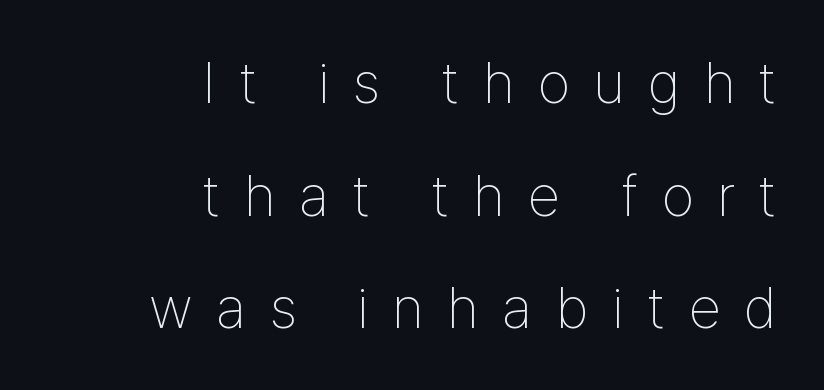
Q: Is the text bold? A: No.
Q: Is the text italic (slanted)? A: No, it is upright.
Q: Is the typeface a serif or a sans-serif typeface? A: Sans-serif.
Q: Is the text underlined? A: No.
Q: How is the paragraph aligned? A: Right-aligned.
Q: Is the spacing between letters normal or unusually wide? A: Unusually wide.
Q: Is the spacing between lines tight, normal or loose? A: Loose.
Q: Width (condensed, normal, or wide)? A: Condensed.
Q: Stroke contrast? A: Low.
Q: x-height? A: Medium.
Q: Monospaced? A: No.
